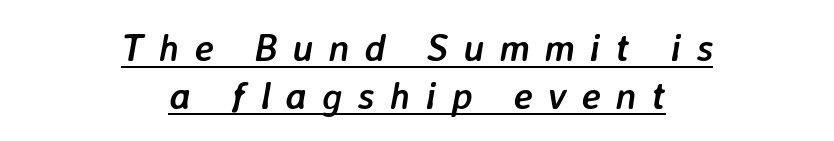
The image shows 39 px semibold type, italic (leaning right); set centered, line spacing 1.22x, unusually wide letter spacing (+0.38 em), underlined; low stroke contrast and a medium x-height.
